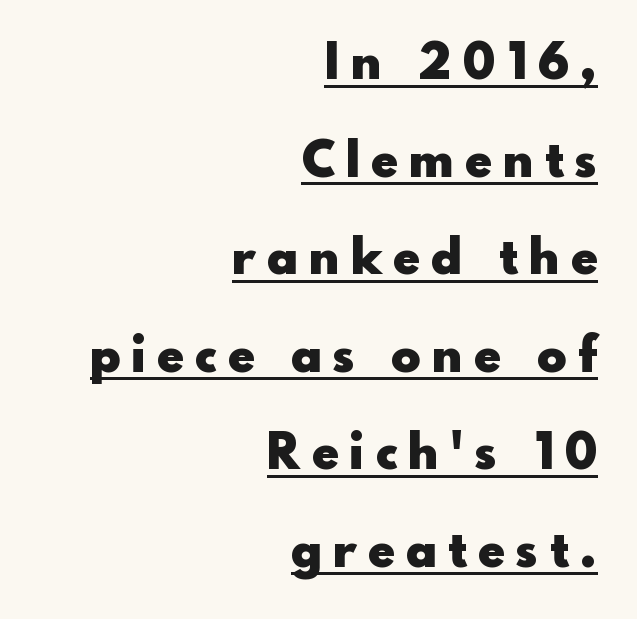
Q: Is the text bold? A: Yes.
Q: Is the text italic (slanted)? A: No, it is upright.
Q: Is the typeface a serif or a sans-serif typeface? A: Sans-serif.
Q: Is the text underlined? A: Yes.
Q: How is the paragraph aligned? A: Right-aligned.
Q: Is the spacing between letters normal or unusually wide? A: Unusually wide.
Q: Is the spacing between lines tight, normal or loose? A: Loose.
Q: Width (condensed, normal, or wide)? A: Normal.
Q: x-height? A: Small.
Q: Monospaced? A: No.
